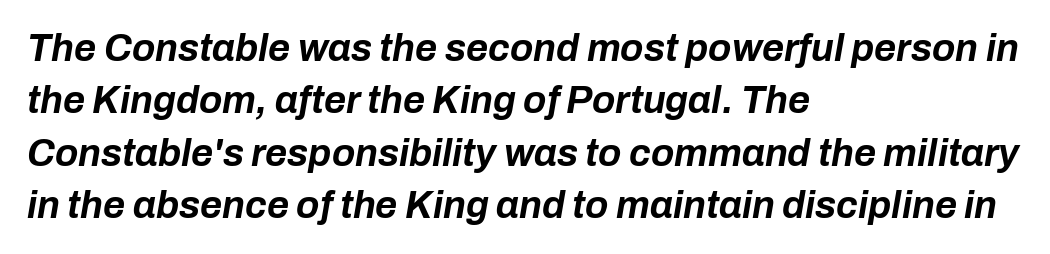
Is the type bold? Yes — the strokes are clearly thick and heavy. Would a proofreader flag this as italicized? Yes. Character widths vary here, with narrow letters taking less room than wide ones. No word sits above an underline. One glance says typical: line gaps are just what's usual.
